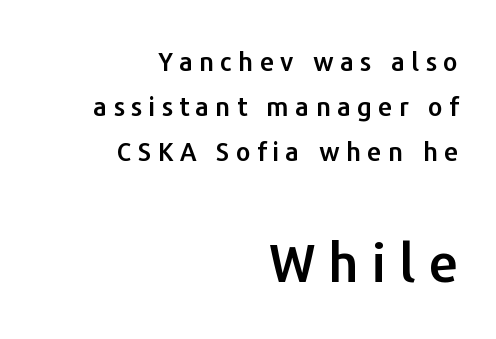
The image shows 53 px sans-serif type, upright; set right-aligned, line spacing 1.74x, unusually wide letter spacing (+0.24 em), not underlined; the second (bottom) block is 2.04x larger; low stroke contrast and a medium x-height.
